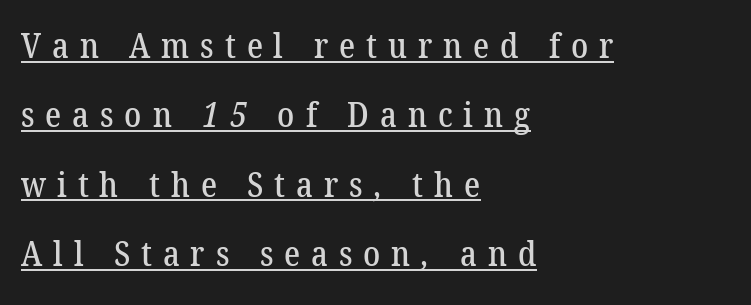
The image shows 34 px serif type; set left-aligned, loose line spacing (2.04x), unusually wide letter spacing (+0.32 em), underlined; low stroke contrast and a medium x-height.
